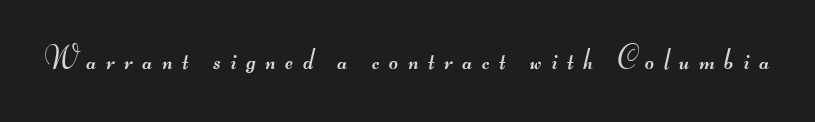
Q: Is the text bold? A: No.
Q: Is the typeface a serif or a sans-serif typeface? A: Sans-serif.
Q: Is the text underlined? A: No.
Q: Is the spacing between letters normal or unusually wide? A: Unusually wide.
Q: Width (condensed, normal, or wide)? A: Wide.
Q: Stroke contrast? A: Medium.
Q: Monospaced? A: No.
